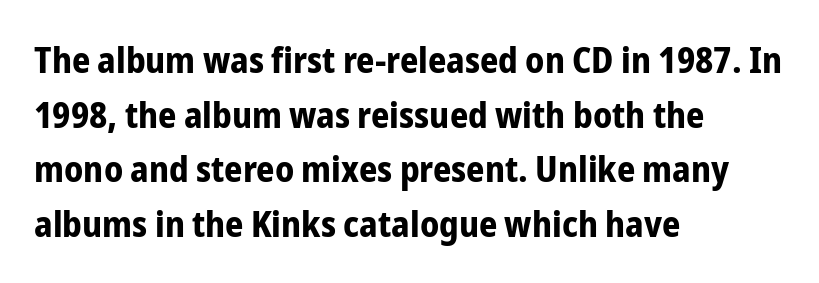
{"serif": "no", "italic": "no", "bold": "yes", "weight": "bold", "width": "condensed", "stroke_contrast": "low", "x_height": "medium", "monospaced": "no", "underline": "no", "align": "left", "line_spacing": "normal", "line_spacing_ratio": 1.52, "letter_spacing": "normal", "letter_spacing_em": 0.0, "glyph_px": 36}
